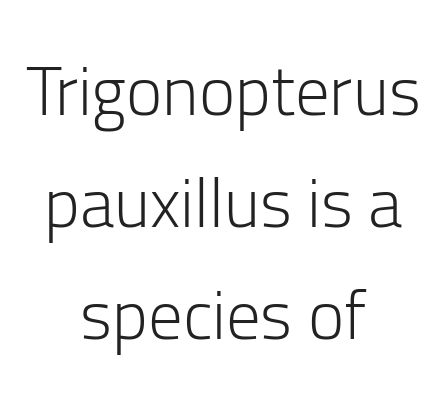
{"serif": "no", "italic": "no", "bold": "no", "weight": "light", "width": "normal", "stroke_contrast": "low", "x_height": "medium", "monospaced": "no", "underline": "no", "align": "center", "line_spacing": "normal", "line_spacing_ratio": 1.62, "letter_spacing": "normal", "letter_spacing_em": 0.0, "glyph_px": 69}
